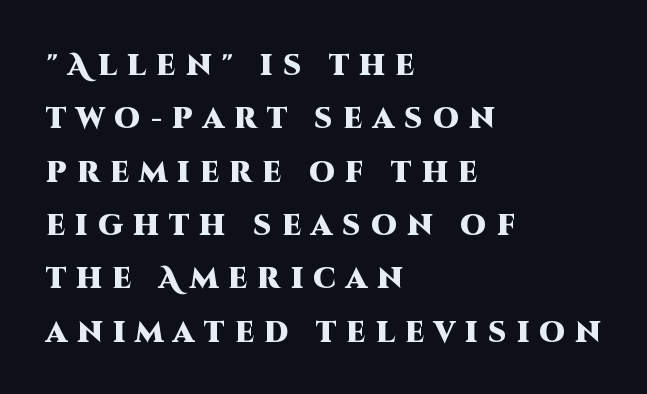
Style check: upright. The rendering anchors every line to the left-hand side. Nothing sits at the stroke ends, so this counts as sans-serif. Honestly, there is no underline to notice here at all. The passage shown is typed in a proportional face where columns would drift.
